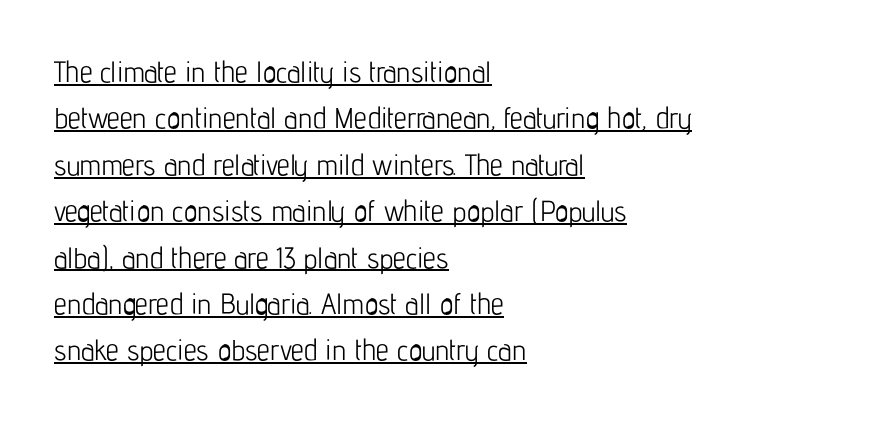
{"serif": "no", "italic": "no", "bold": "no", "weight": "light", "width": "condensed", "stroke_contrast": "low", "x_height": "medium", "monospaced": "no", "underline": "yes", "align": "left", "line_spacing": "normal", "line_spacing_ratio": 1.6, "letter_spacing": "normal", "letter_spacing_em": 0.0, "glyph_px": 29}
